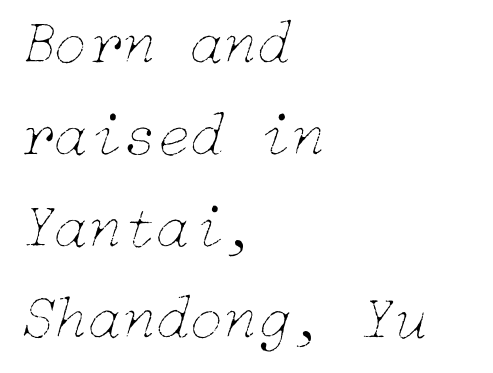
The image shows 62 px thin type, italic (leaning right); set left-aligned, normal line spacing (1.48x), normal letter spacing, not underlined; low stroke contrast and a medium x-height.
